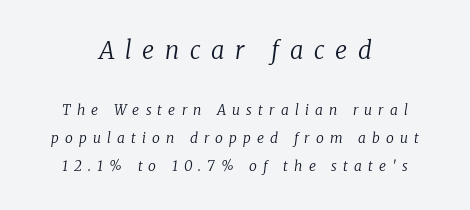
{"italic": "yes", "lean": "right", "slant_degrees": 8, "bold": "no", "underline": "no", "align": "center", "line_spacing": "loose", "line_spacing_ratio": 1.97, "letter_spacing": "wide", "letter_spacing_em": 0.44, "larger_block": "first", "size_ratio": 1.71, "glyph_px": 24}
